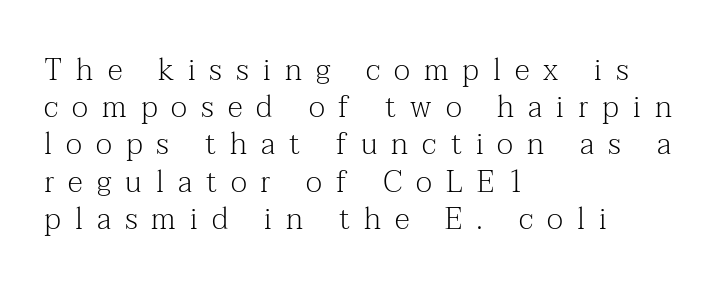
The image shows 30 px light serif type, upright; set left-aligned, line spacing 1.24x, unusually wide letter spacing (+0.47 em), not underlined; medium stroke contrast and a medium x-height.
